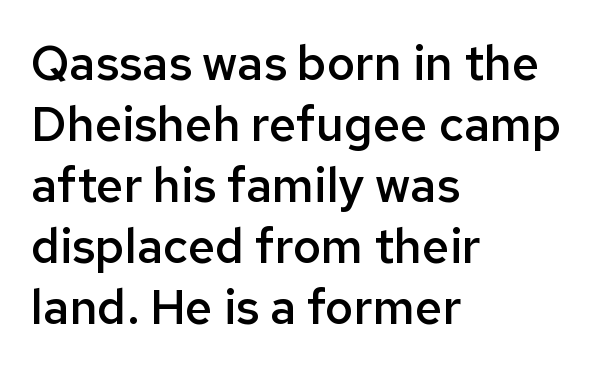
The image shows 48 px semibold sans-serif type, upright; set left-aligned, normal line spacing (1.27x), normal letter spacing, not underlined; low stroke contrast and a medium x-height.
